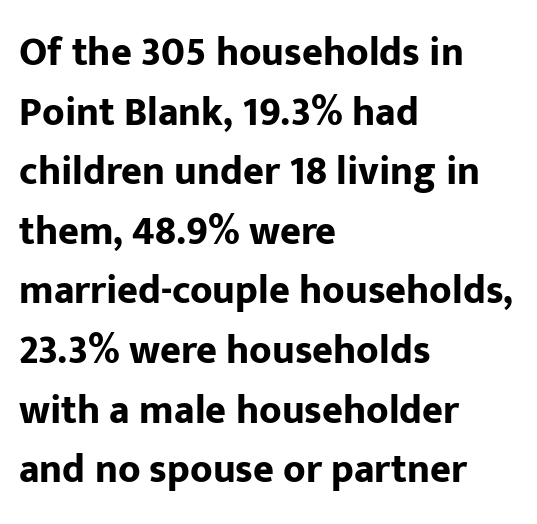
This sample uses a sans-serif face. Proportional: the letters do not fall into vertical columns. How would I describe the line gaps? Plain and ordinary. Rendered with straight, roman letterforms. Casual observation: everything's shoved over to the left.
